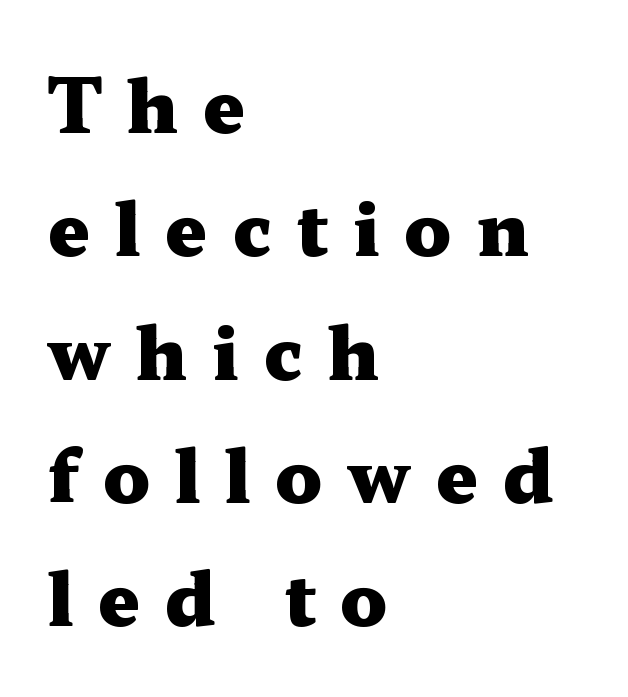
The image shows 73 px heavy, wide serif type, upright; set left-aligned, normal line spacing (1.69x), unusually wide letter spacing (+0.34 em), not underlined; medium stroke contrast and a medium x-height.
